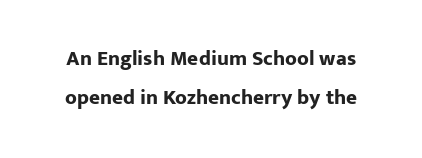
The image shows 21 px bold type, upright; set line spacing 1.87x, normal letter spacing, not underlined.
